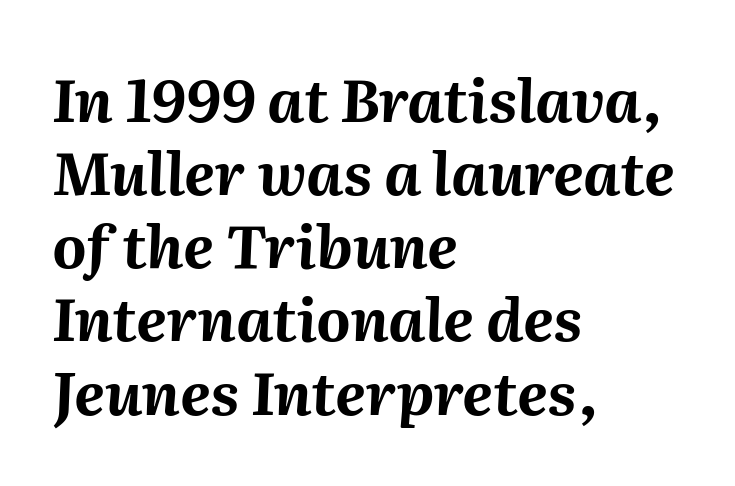
Slanted lettering throughout. If you drew a ruler down the left edge, every line would touch it. Plain, unruled lines of type. Proportional: the letters do not fall into vertical columns. The characters look thick and weighty, a clear bold.
